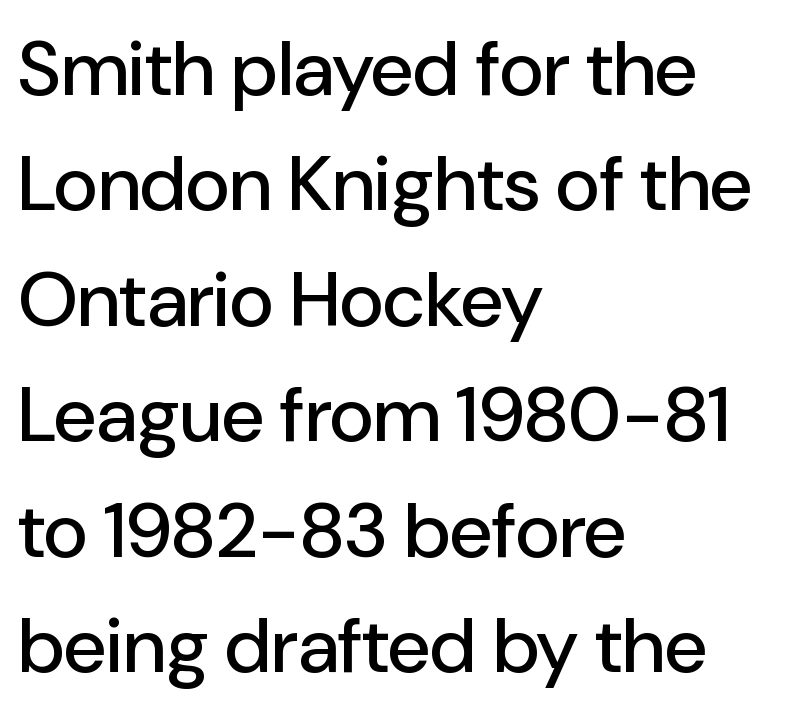
{"serif": "no", "italic": "no", "width": "normal", "stroke_contrast": "low", "x_height": "medium", "monospaced": "no", "underline": "no", "align": "left", "line_spacing": "normal", "line_spacing_ratio": 1.5, "letter_spacing": "normal", "letter_spacing_em": 0.0, "glyph_px": 77}
